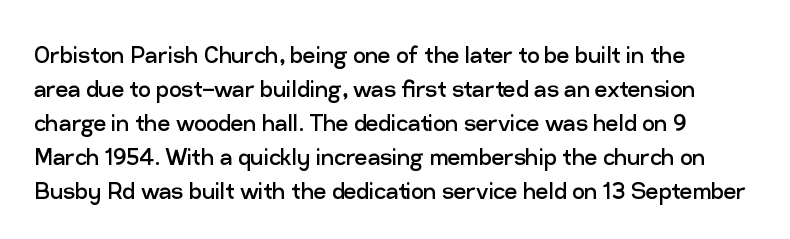
{"serif": "no", "italic": "no", "bold": "no", "weight": "regular", "width": "normal", "stroke_contrast": "low", "x_height": "medium", "monospaced": "no", "underline": "no", "line_spacing_ratio": 1.21, "letter_spacing": "normal", "letter_spacing_em": 0.0, "glyph_px": 28}
